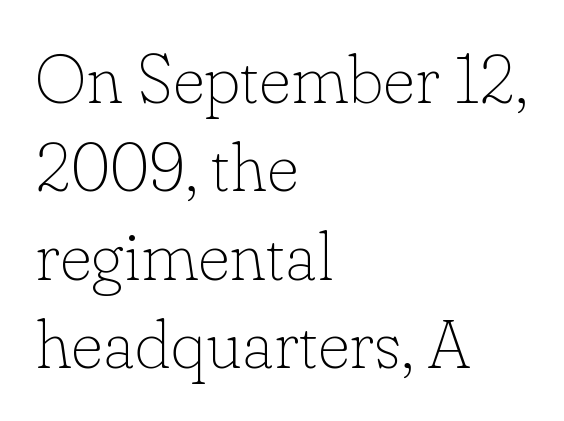
The image shows 69 px thin serif type, upright; set left-aligned, normal line spacing (1.28x), normal letter spacing, not underlined; low stroke contrast and a small x-height.
